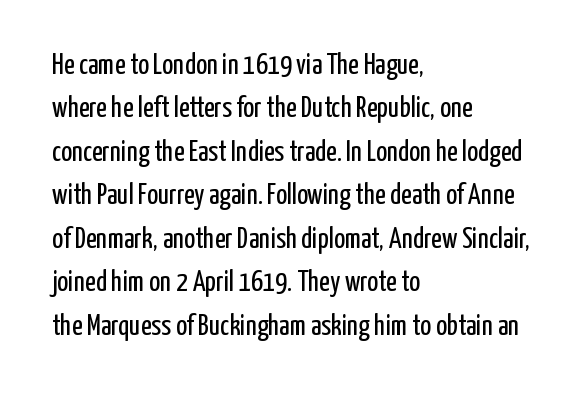
Heft: none added — not bold. You can tell it's not italic because the verticals are truly vertical. If you measured baseline to baseline, you'd find a middling distance. The gap between lines stays unmarked. Nobody touched the tracking dial on this one.
